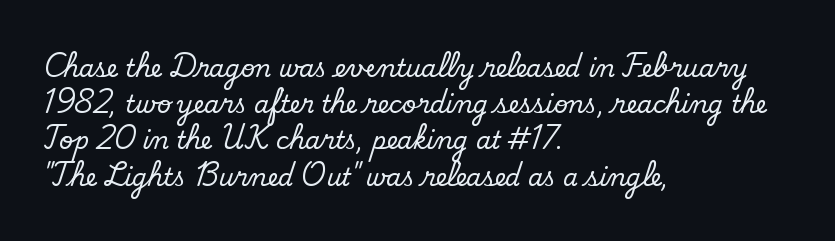
Q: Is the text bold? A: No.
Q: Is the text underlined? A: No.
Q: How is the paragraph aligned? A: Left-aligned.
Q: Is the spacing between letters normal or unusually wide? A: Normal.
Q: Is the spacing between lines tight, normal or loose? A: Normal.
